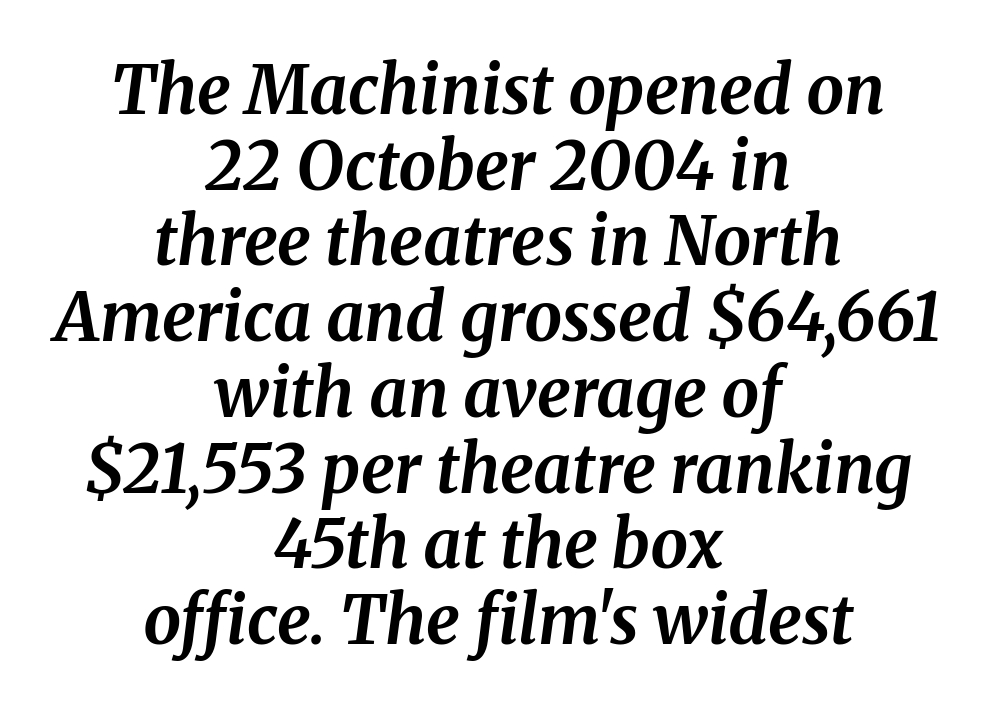
Quick note: underline off. Pretty heavy lettering here — definitely bold. Quick note: interline space is minimal. The letterforms sit shoulder to shoulder at normal distance. Leftover space on each line is divided equally before and after the words. The face used here has a pronounced slope to its letters.
